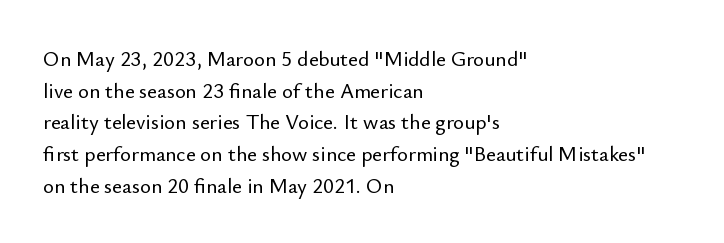
Has an underline been added? It has not. Do the letters lean? They stand straight. Notice how descenders clear the ascenders below comfortably — that's standard leading. The line texture is even and compact thanks to regular tracking.
